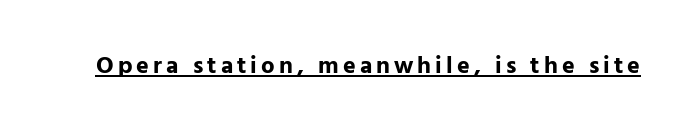
The image shows 24 px bold type, upright; set underlined.
